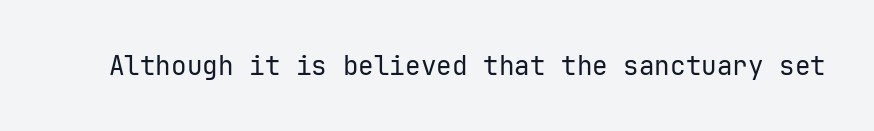
Q: Is the text bold? A: No.
Q: Is the text italic (slanted)? A: No, it is upright.
Q: Is the text underlined? A: No.
Q: Is the spacing between letters normal or unusually wide? A: Normal.
